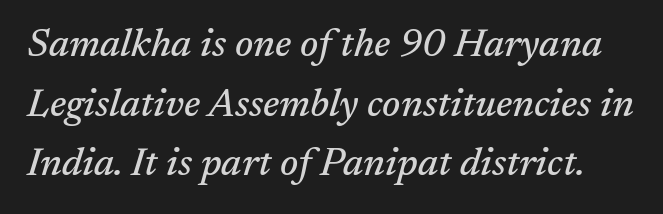
The image shows 39 px serif type, italic (leaning right); set normal line spacing (1.53x), normal letter spacing, not underlined; medium stroke contrast and a medium x-height.
